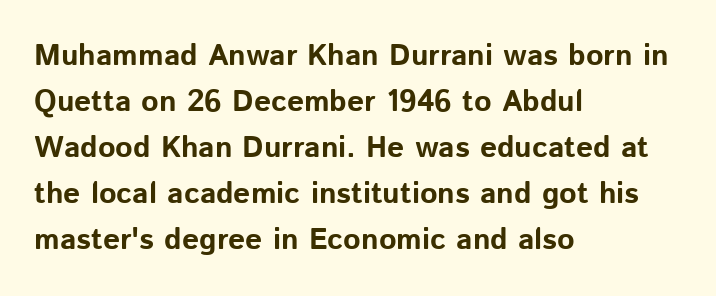
The image shows 30 px bold sans-serif type, upright; set left-aligned, normal line spacing (1.53x), normal letter spacing, not underlined; low stroke contrast and a medium x-height.
